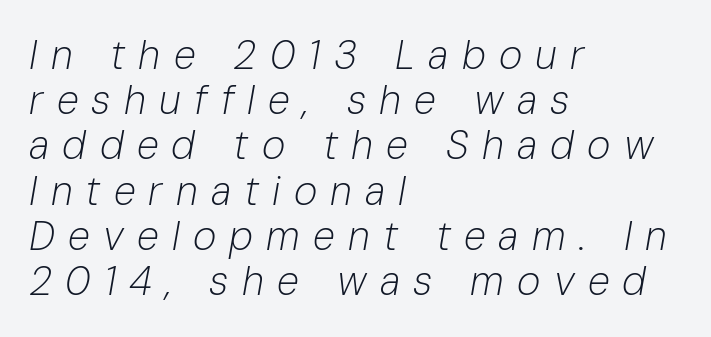
In terms of letterspacing, this is a distinctly airy, spread setting. The block of text is dense from top to bottom, with scant space between rows. Compared with ordinary roman type, these characters are visibly tilted. The paragraph shown leans on its left margin.
